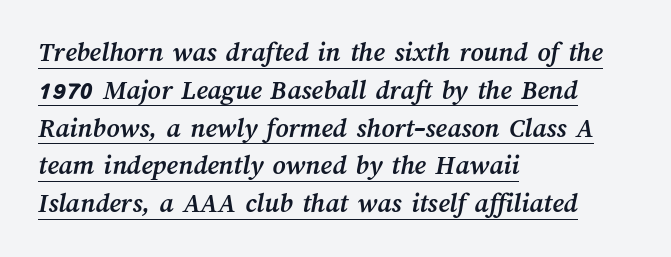
{"bold": "yes", "weight": "semibold", "width": "normal", "stroke_contrast": "medium", "x_height": "medium", "monospaced": "no", "underline": "yes", "align": "left", "line_spacing": "normal", "line_spacing_ratio": 1.35, "letter_spacing": "normal", "letter_spacing_em": 0.0, "glyph_px": 28}
